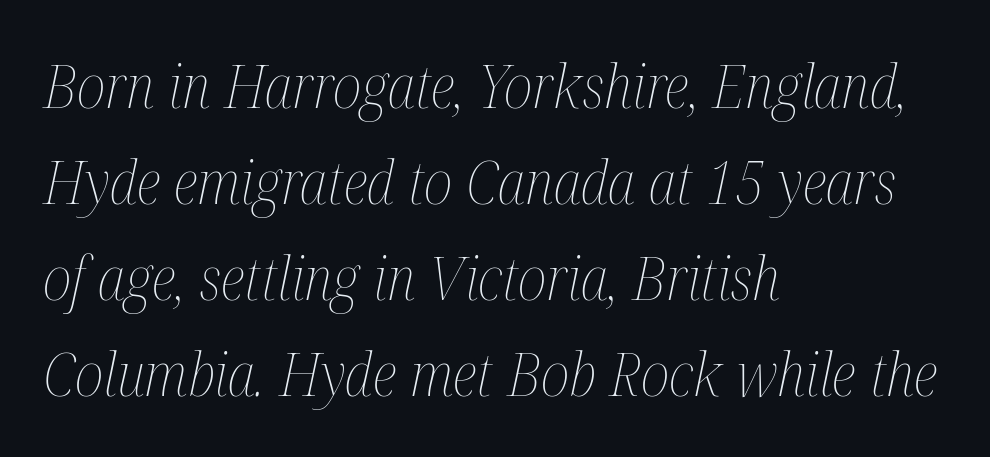
{"italic": "yes", "lean": "right", "slant_degrees": 12, "bold": "no", "weight": "thin", "width": "condensed", "stroke_contrast": "medium", "x_height": "medium", "monospaced": "no", "underline": "no", "align": "left", "line_spacing": "normal", "line_spacing_ratio": 1.6, "letter_spacing": "normal", "letter_spacing_em": 0.0, "glyph_px": 60}
